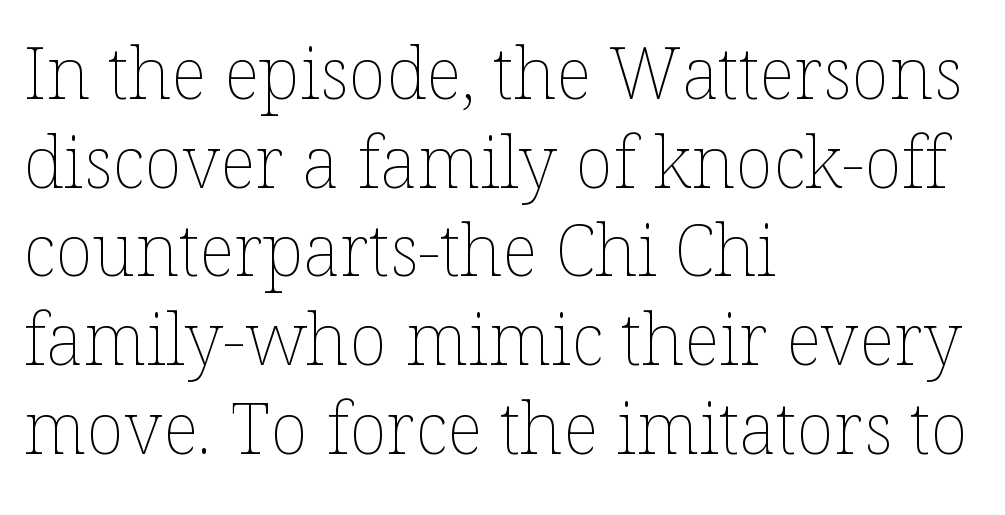
{"italic": "no", "bold": "no", "weight": "thin", "width": "normal", "stroke_contrast": "low", "x_height": "medium", "monospaced": "no", "underline": "no", "align": "left", "line_spacing": "normal", "line_spacing_ratio": 1.25, "letter_spacing": "normal", "letter_spacing_em": 0.0, "glyph_px": 71}
